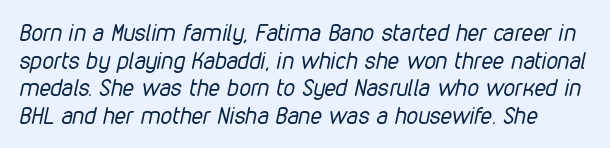
The image shows 23 px text type, italic (leaning right); set line spacing 1.2x, normal letter spacing, not underlined.
